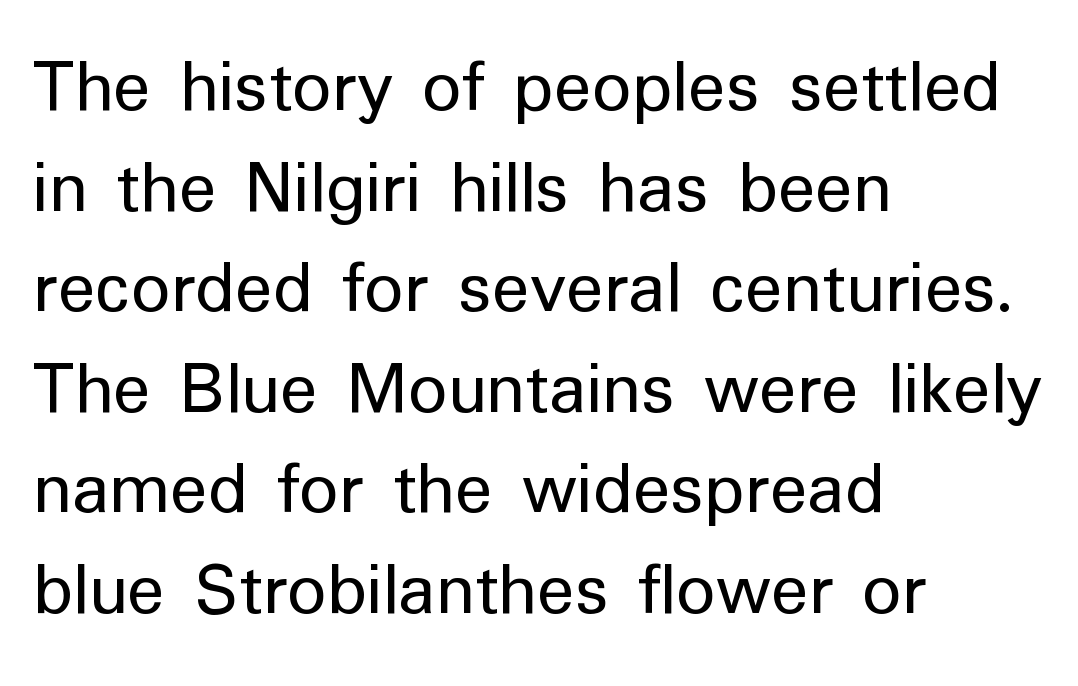
Weight: regular or lighter. Is there much room between lines? A standard amount, neither cramped nor airy. The setting favours the left margin, as ordinary paragraphs usually do. Looks like regular typesetting: each glyph gets only the width it needs. The text was rendered using a sans face with plain stroke endings.
